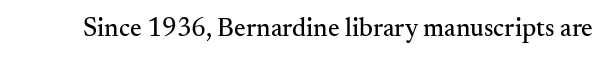
The image shows 26 px text type, upright; set normal letter spacing, not underlined.
